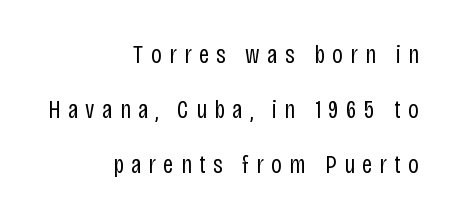
Q: Is the text bold? A: No.
Q: Is the text italic (slanted)? A: No, it is upright.
Q: Is the text underlined? A: No.
Q: How is the paragraph aligned? A: Right-aligned.
Q: Is the spacing between letters normal or unusually wide? A: Unusually wide.
Q: Is the spacing between lines tight, normal or loose? A: Loose.
